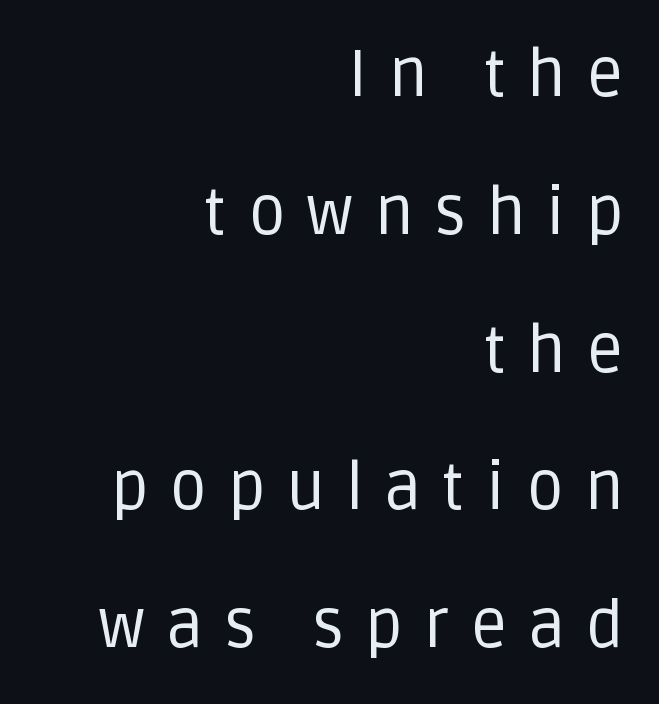
The gap between lines stays unmarked. This rendering widens character spacing well past its baseline value. Note: no serifs on the glyphs. Notice the wide empty band between every row — that's loose leading. Weight: regular or lighter.
